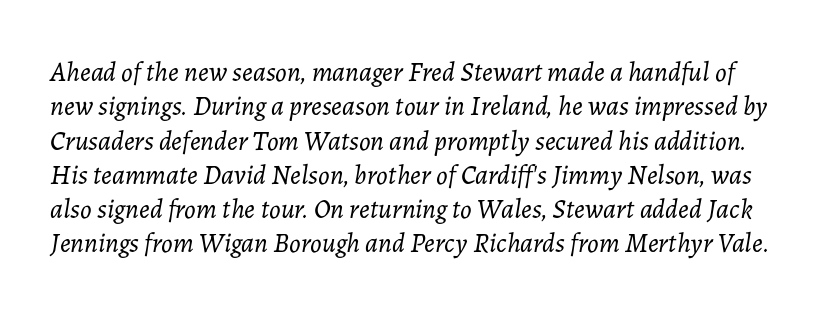
The face used here is rendered with its standard letterfit. The glyphs are unaccompanied by any horizontal stroke below them. You can tell it's italic because the verticals aren't actually vertical. Interline gaps are of average width in this sample.
